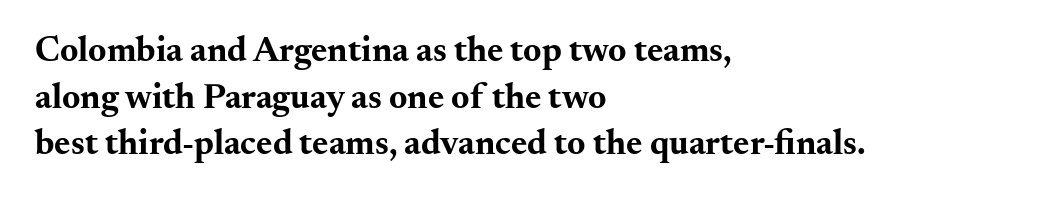
{"serif": "yes", "italic": "no", "bold": "yes", "weight": "bold", "width": "wide", "stroke_contrast": "medium", "x_height": "small", "monospaced": "no", "underline": "no", "align": "left", "line_spacing": "normal", "line_spacing_ratio": 1.33, "letter_spacing": "normal", "letter_spacing_em": 0.0, "glyph_px": 35}
